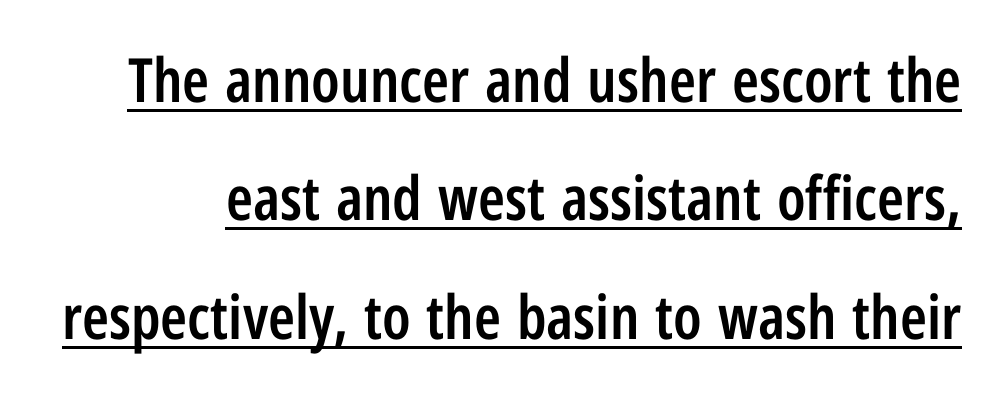
The image shows 61 px semibold, condensed sans-serif type, upright; set loose line spacing (1.94x), normal letter spacing, underlined; low stroke contrast and a medium x-height.
